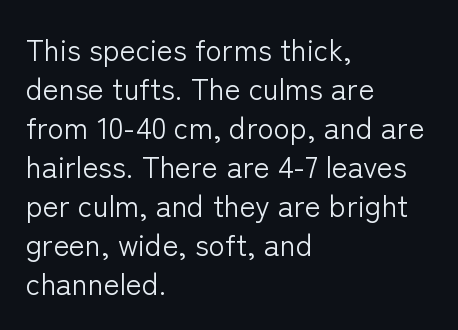
The image shows 30 px light sans-serif type, upright; set left-aligned, normal line spacing (1.3x), normal letter spacing, not underlined; low stroke contrast and a medium x-height.
